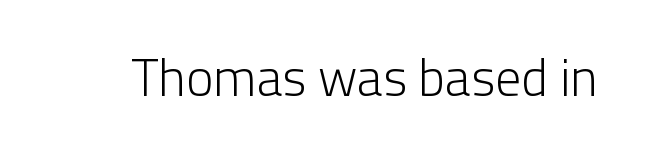
Q: Is the text bold? A: No.
Q: Is the text italic (slanted)? A: No, it is upright.
Q: Is the typeface a serif or a sans-serif typeface? A: Sans-serif.
Q: Is the text underlined? A: No.
Q: Is the spacing between letters normal or unusually wide? A: Normal.
Q: Width (condensed, normal, or wide)? A: Normal.
Q: Stroke contrast? A: Low.
Q: x-height? A: Medium.
Q: Monospaced? A: No.
